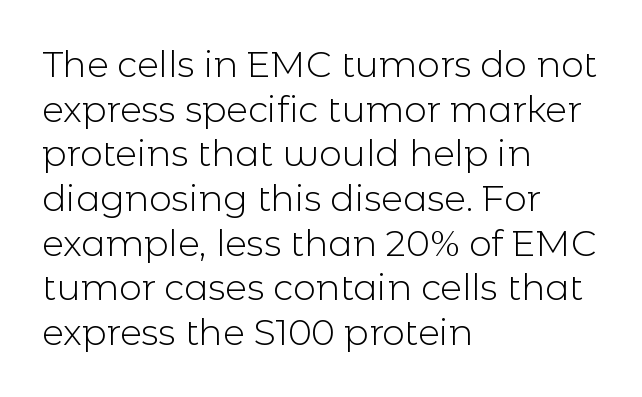
{"serif": "no", "italic": "no", "bold": "no", "weight": "light", "width": "normal", "x_height": "medium", "monospaced": "no", "underline": "no", "align": "left", "line_spacing_ratio": 1.24, "letter_spacing": "normal", "letter_spacing_em": 0.0, "glyph_px": 36}
